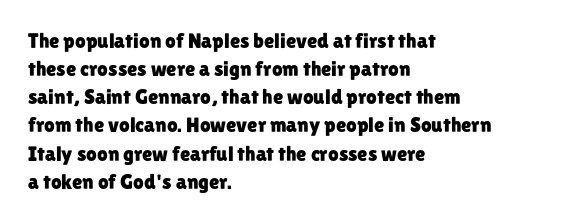
Teacher's note: observe the even left margin — that is flush-left alignment. No italicization has been applied; the sample stays upright. Clear beneath every line of the passage. Honestly, the letter spacing is just normal — you wouldn't notice it. A typesetter would call this leading conventional body-copy spacing.
